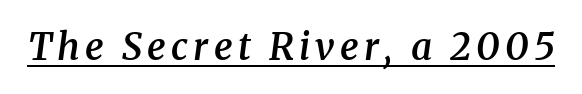
{"serif": "yes", "italic": "yes", "lean": "right", "slant_degrees": 8, "bold": "semi", "weight": "semibold", "width": "normal", "stroke_contrast": "medium", "x_height": "medium", "monospaced": "no", "underline": "yes", "glyph_px": 37}
